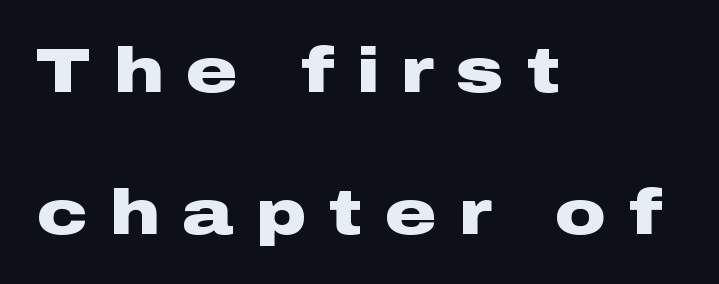
The image shows 63 px heavy, wide sans-serif type, upright; set left-aligned, loose line spacing (2.25x), unusually wide letter spacing (+0.36 em), not underlined; low stroke contrast and a medium x-height.
